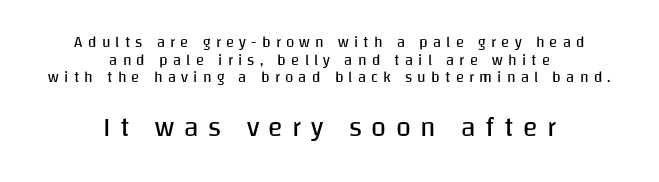
{"italic": "no", "bold": "no", "underline": "no", "align": "center", "line_spacing_ratio": 1.17, "letter_spacing": "wide", "letter_spacing_em": 0.35, "larger_block": "second", "size_ratio": 1.8, "glyph_px": 27}
